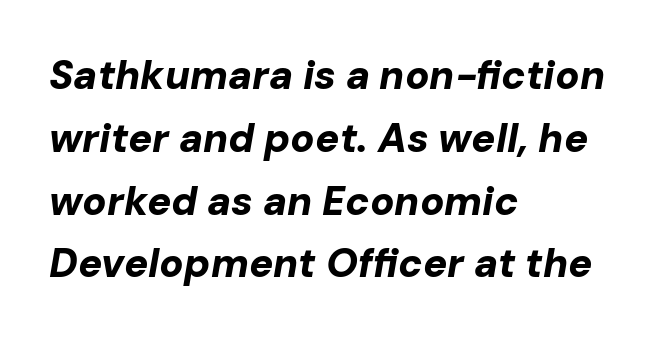
The image shows 40 px bold type, italic (leaning right); set left-aligned, normal line spacing (1.57x), normal letter spacing, not underlined; low stroke contrast and a medium x-height.
